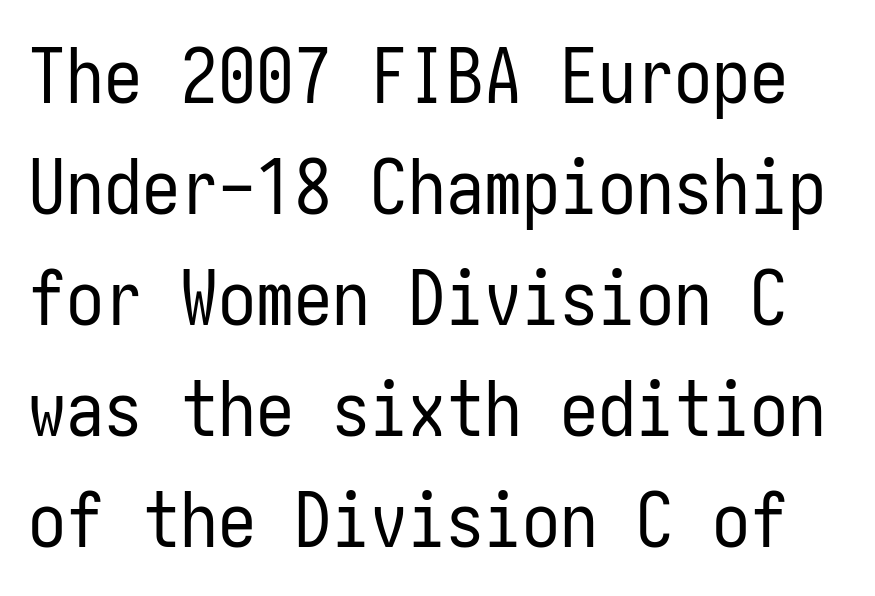
Q: Is the text bold? A: No.
Q: Is the text italic (slanted)? A: No, it is upright.
Q: Is the typeface a serif or a sans-serif typeface? A: Sans-serif.
Q: Is the text underlined? A: No.
Q: Is the spacing between letters normal or unusually wide? A: Normal.
Q: Is the spacing between lines tight, normal or loose? A: Normal.
Q: Width (condensed, normal, or wide)? A: Condensed.
Q: Stroke contrast? A: Low.
Q: x-height? A: Medium.
